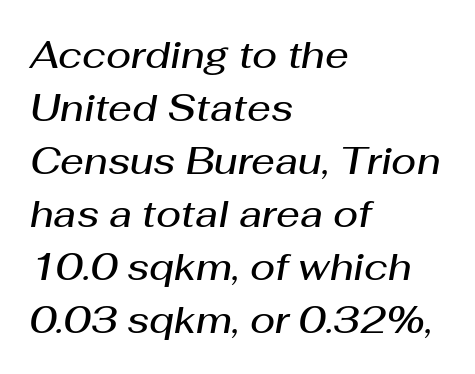
Q: Is the text bold? A: Semi-bold.
Q: Is the text italic (slanted)? A: Yes, it leans right by about 10 degrees.
Q: Is the text underlined? A: No.
Q: How is the paragraph aligned? A: Left-aligned.
Q: Is the spacing between letters normal or unusually wide? A: Normal.
Q: Is the spacing between lines tight, normal or loose? A: Normal.
Q: Width (condensed, normal, or wide)? A: Normal.
Q: Stroke contrast? A: Medium.
Q: x-height? A: Medium.
Q: Monospaced? A: No.
